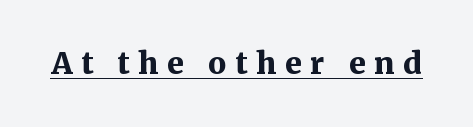
Q: Is the text bold? A: Yes.
Q: Is the text italic (slanted)? A: No, it is upright.
Q: Is the typeface a serif or a sans-serif typeface? A: Serif.
Q: Is the text underlined? A: Yes.
Q: Is the spacing between letters normal or unusually wide? A: Unusually wide.
Q: Width (condensed, normal, or wide)? A: Normal.
Q: Stroke contrast? A: Medium.
Q: x-height? A: Medium.
Q: Monospaced? A: No.
